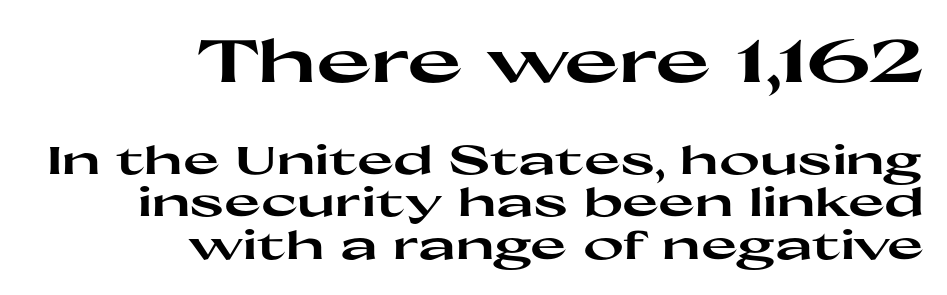
Q: Is the text bold? A: Yes.
Q: Is the text italic (slanted)? A: No, it is upright.
Q: Is the typeface a serif or a sans-serif typeface? A: Sans-serif.
Q: Is the text underlined? A: No.
Q: How is the paragraph aligned? A: Right-aligned.
Q: Is the spacing between letters normal or unusually wide? A: Normal.
Q: Is the spacing between lines tight, normal or loose? A: Tight.
Q: Which block of text is set in a larger size, the first (top) or the second (bottom)? A: The first (top) one.
Q: Width (condensed, normal, or wide)? A: Wide.
Q: Stroke contrast? A: High.
Q: x-height? A: Medium.
Q: Monospaced? A: No.
